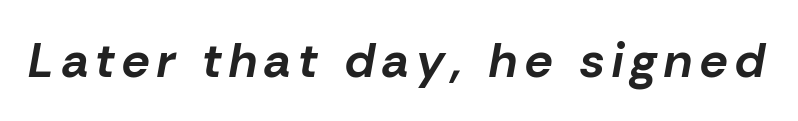
{"italic": "yes", "lean": "right", "slant_degrees": 10, "bold": "yes", "weight": "bold", "width": "normal", "stroke_contrast": "low", "x_height": "medium", "monospaced": "no", "underline": "no", "glyph_px": 49}
